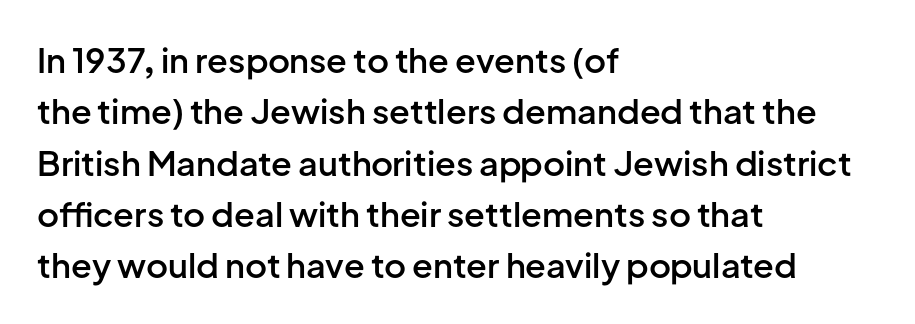
Q: Is the text bold? A: Semi-bold.
Q: Is the text italic (slanted)? A: No, it is upright.
Q: Is the typeface a serif or a sans-serif typeface? A: Sans-serif.
Q: Is the text underlined? A: No.
Q: How is the paragraph aligned? A: Left-aligned.
Q: Is the spacing between letters normal or unusually wide? A: Normal.
Q: Is the spacing between lines tight, normal or loose? A: Normal.
Q: Width (condensed, normal, or wide)? A: Normal.
Q: Stroke contrast? A: Low.
Q: x-height? A: Medium.
Q: Monospaced? A: No.
